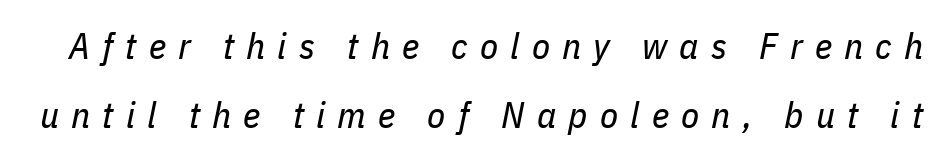
Q: Is the text bold? A: No.
Q: Is the text italic (slanted)? A: Yes, it leans right by about 11 degrees.
Q: Is the text underlined? A: No.
Q: Is the spacing between letters normal or unusually wide? A: Unusually wide.
Q: Width (condensed, normal, or wide)? A: Condensed.
Q: Stroke contrast? A: Low.
Q: x-height? A: Medium.
Q: Monospaced? A: No.
